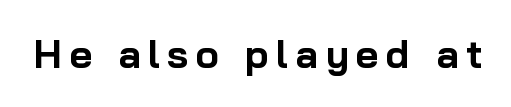
{"serif": "no", "italic": "no", "bold": "yes", "weight": "bold", "width": "normal", "stroke_contrast": "low", "x_height": "medium", "monospaced": "no", "underline": "no", "glyph_px": 39}
